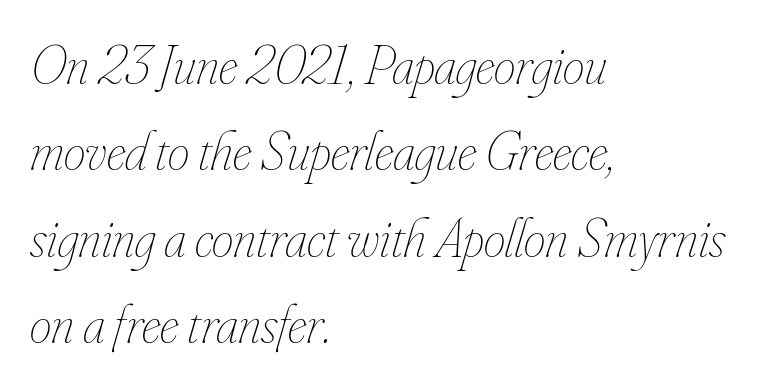
{"italic": "yes", "lean": "right", "slant_degrees": 16, "bold": "no", "weight": "thin", "width": "condensed", "stroke_contrast": "low", "x_height": "small", "monospaced": "no", "underline": "no", "align": "left", "line_spacing": "normal", "line_spacing_ratio": 1.57, "letter_spacing": "normal", "letter_spacing_em": 0.0, "glyph_px": 55}
